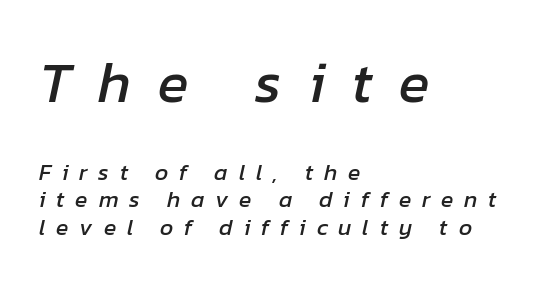
{"italic": "yes", "lean": "right", "slant_degrees": 12, "width": "normal", "stroke_contrast": "low", "x_height": "medium", "monospaced": "no", "underline": "no", "align": "left", "line_spacing_ratio": 1.21, "letter_spacing": "wide", "letter_spacing_em": 0.47, "larger_block": "first", "size_ratio": 2.48, "glyph_px": 57}
